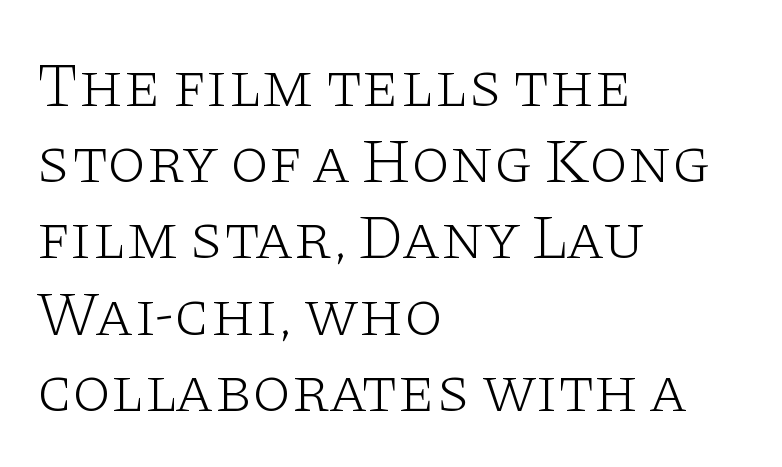
The image shows 63 px light, wide serif type, upright; set left-aligned, line spacing 1.21x, normal letter spacing, not underlined; low stroke contrast and a large x-height.
